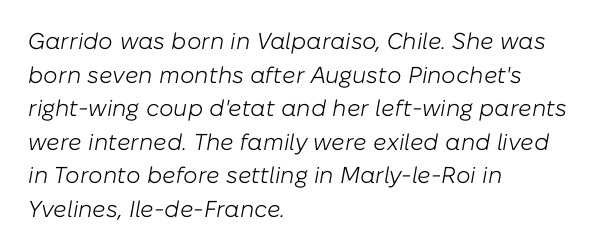
A classic flush-left, rag-right setting is used for this passage. Quick note: italic. Plain, unruled lines of type. No heavy texture on the line: the type isn't bold. The face used here is rendered with its standard letterfit.
